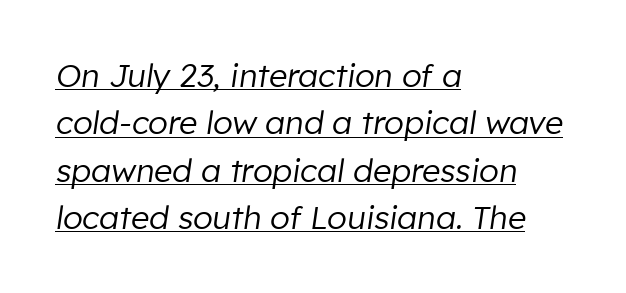
The image shows 32 px regular-weight type, italic (leaning right); set left-aligned, normal line spacing (1.48x), normal letter spacing, underlined; low stroke contrast and a medium x-height.
